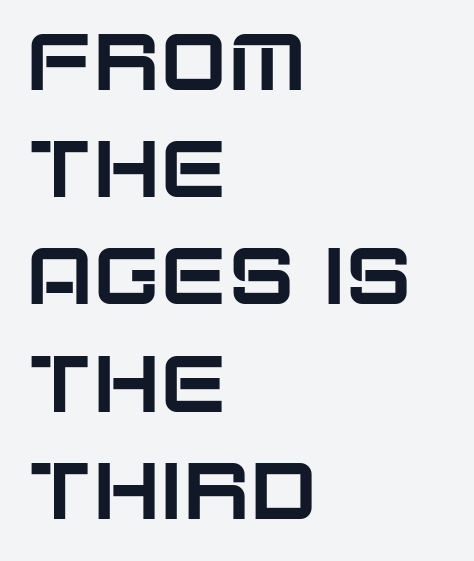
{"serif": "no", "italic": "no", "width": "normal", "stroke_contrast": "low", "x_height": "large", "monospaced": "no", "underline": "no", "align": "left", "line_spacing": "normal", "line_spacing_ratio": 1.34, "letter_spacing": "normal", "letter_spacing_em": 0.0, "glyph_px": 80}
